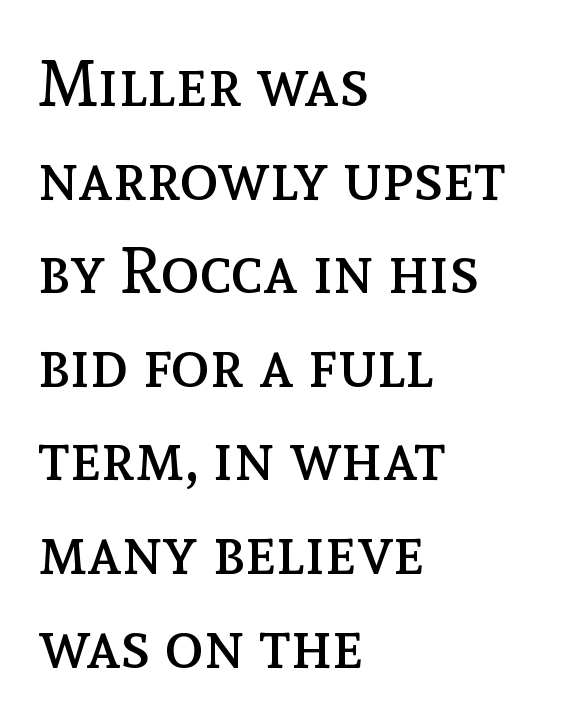
Q: Is the text bold? A: No.
Q: Is the text italic (slanted)? A: No, it is upright.
Q: Is the text underlined? A: No.
Q: How is the paragraph aligned? A: Left-aligned.
Q: Is the spacing between letters normal or unusually wide? A: Normal.
Q: Is the spacing between lines tight, normal or loose? A: Normal.
Q: Width (condensed, normal, or wide)? A: Normal.
Q: x-height? A: Medium.
Q: Monospaced? A: No.
